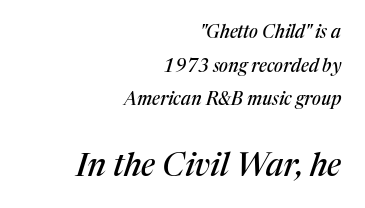
Q: Is the text italic (slanted)? A: Yes, it leans right by about 17 degrees.
Q: Is the typeface a serif or a sans-serif typeface? A: Serif.
Q: Is the text underlined? A: No.
Q: How is the paragraph aligned? A: Right-aligned.
Q: Is the spacing between letters normal or unusually wide? A: Normal.
Q: Which block of text is set in a larger size, the first (top) or the second (bottom)? A: The second (bottom) one.
Q: Width (condensed, normal, or wide)? A: Normal.
Q: Stroke contrast? A: Medium.
Q: x-height? A: Medium.
Q: Monospaced? A: No.
